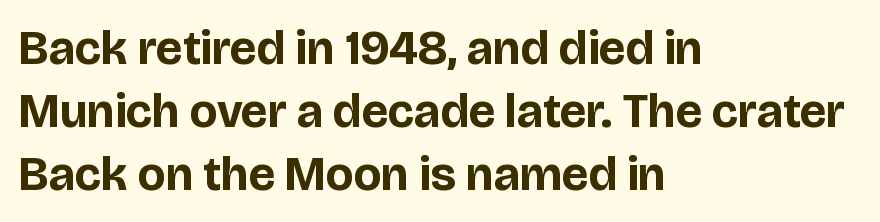
The image shows 48 px bold sans-serif type, upright; set left-aligned, normal line spacing (1.31x), normal letter spacing, not underlined; low stroke contrast and a large x-height.
